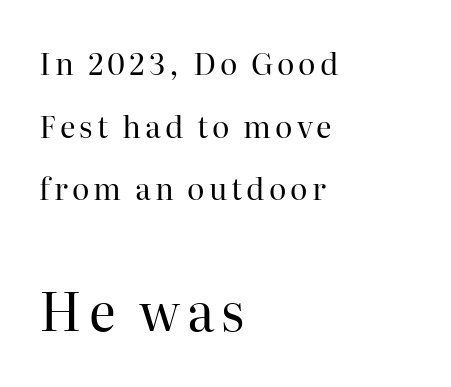
{"serif": "yes", "italic": "no", "bold": "no", "weight": "regular", "width": "normal", "stroke_contrast": "high", "x_height": "medium", "monospaced": "no", "underline": "no", "align": "left", "line_spacing": "loose", "line_spacing_ratio": 2.09, "larger_block": "second", "size_ratio": 1.73, "glyph_px": 52}
